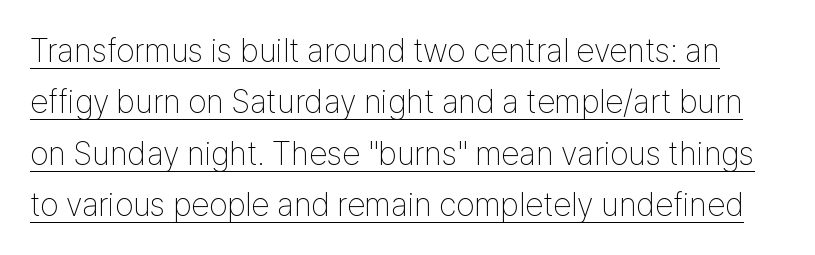
To sum up the face: it is a sans, with no serifs. A rule runs beneath these lines of type. In terms of letterspacing, this is plain default setting. One glance says typical: line gaps are just what's usual. Vertical stems look standard width or narrower in stroke. Spacing verdict: proportional, widths tailored to each character.
